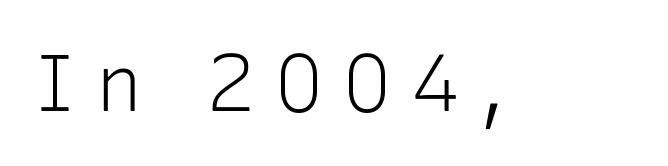
{"serif": "no", "italic": "no", "bold": "no", "weight": "light", "width": "normal", "stroke_contrast": "low", "x_height": "medium", "monospaced": "no", "underline": "no", "letter_spacing": "wide", "letter_spacing_em": 0.25, "glyph_px": 80}
